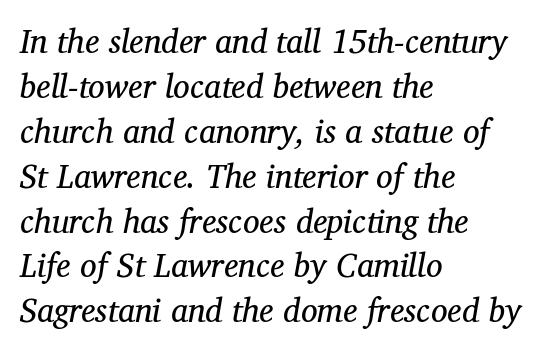
The image shows 33 px regular-weight serif type, italic (leaning right); set left-aligned, normal line spacing (1.36x), normal letter spacing, not underlined; medium stroke contrast and a medium x-height.
